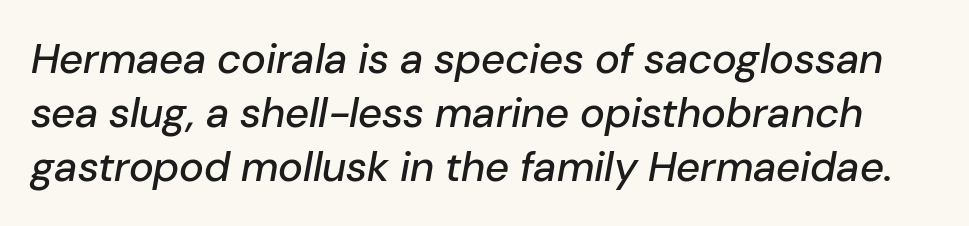
The image shows 42 px text type, italic (leaning right); set normal line spacing (1.28x), normal letter spacing, not underlined; low stroke contrast and a medium x-height.
